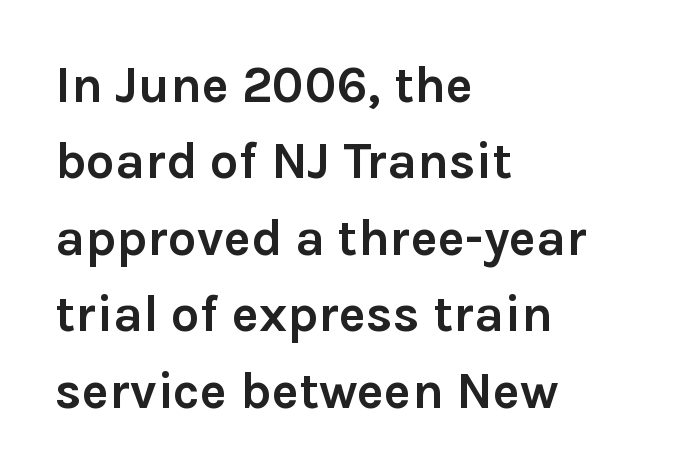
This rendering leaves character spacing at its baseline value. The typesetting leans heavy: a genuine bold. Layout note: lines flush left. Notice how the stems are strictly vertical — no italics here. The zone under the glyphs is completely vacant. Look at the bottom of the vertical strokes: they stop flat, with no serifs.
